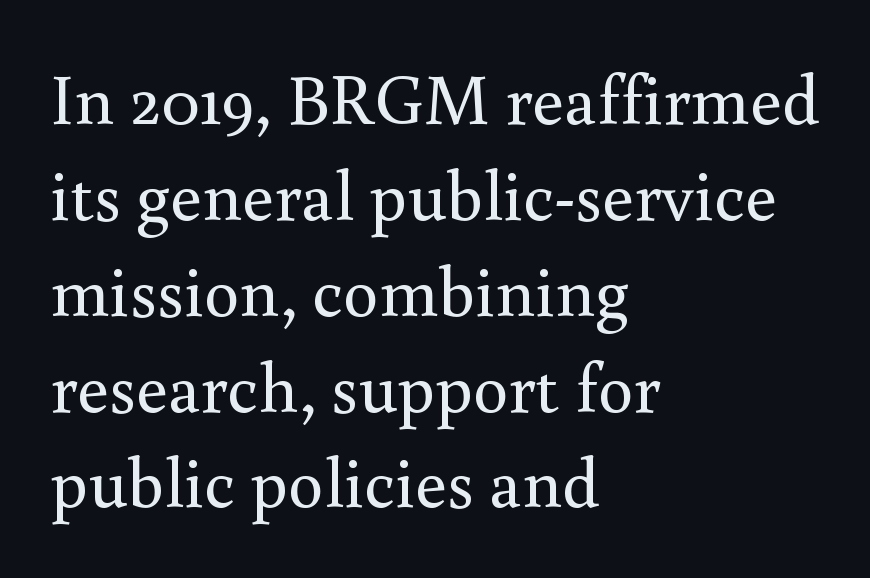
Q: Is the text bold? A: No.
Q: Is the text italic (slanted)? A: No, it is upright.
Q: Is the typeface a serif or a sans-serif typeface? A: Serif.
Q: Is the text underlined? A: No.
Q: How is the paragraph aligned? A: Left-aligned.
Q: Is the spacing between letters normal or unusually wide? A: Normal.
Q: Is the spacing between lines tight, normal or loose? A: Normal.
Q: Width (condensed, normal, or wide)? A: Normal.
Q: Stroke contrast? A: Medium.
Q: x-height? A: Small.
Q: Monospaced? A: No.
